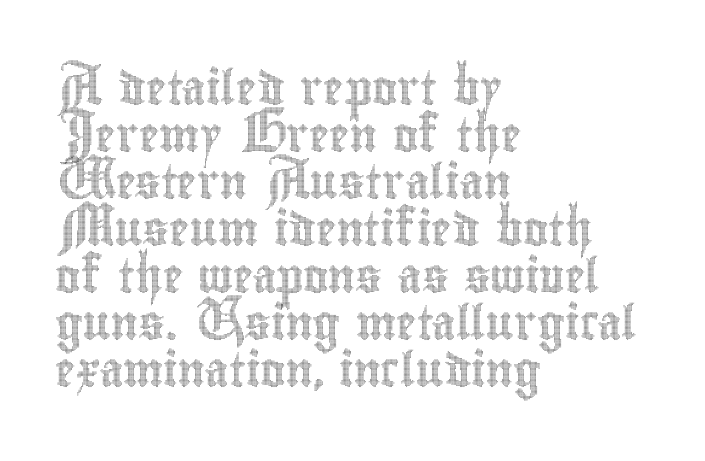
You could not count columns in this text — the font is proportionally spaced. You could call the tracking neutral — neither tight nor loose. The type sits square on the baseline with zero lean. Leading: standard. Words float on clear page, feet unadorned.
